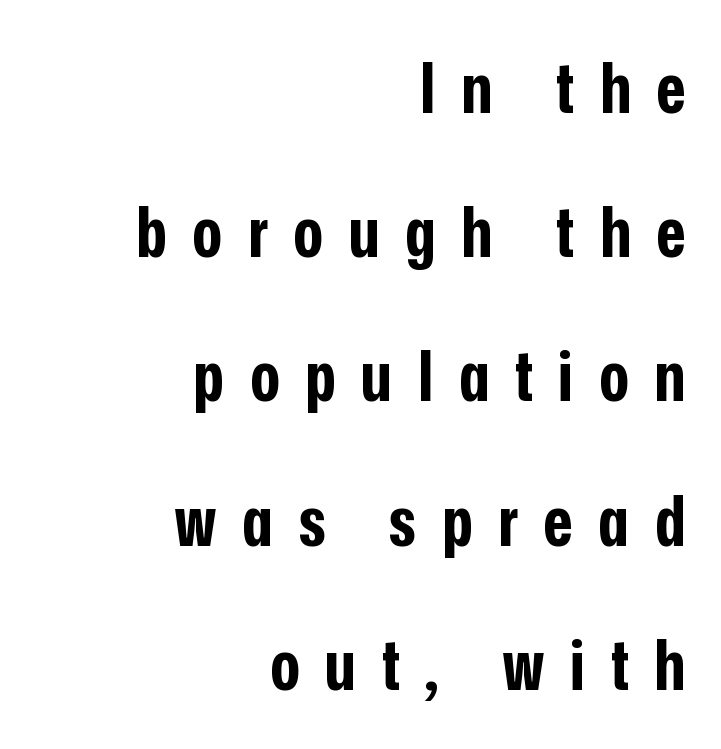
The image shows 70 px bold, condensed sans-serif type, upright; set right-aligned, loose line spacing (2.06x), unusually wide letter spacing (+0.37 em), not underlined; low stroke contrast and a medium x-height.
